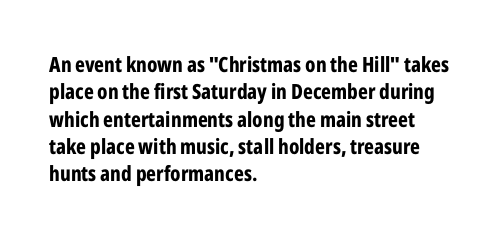
The rendering anchors every line to the left-hand side. This is the regular roman posture of the typeface. A normal amount of white space separates one row of letters from the next. The face used here is rendered with its standard letterfit. A clean baseline with only descenders dipping below it. The sample has been set heavy, in full bold.
